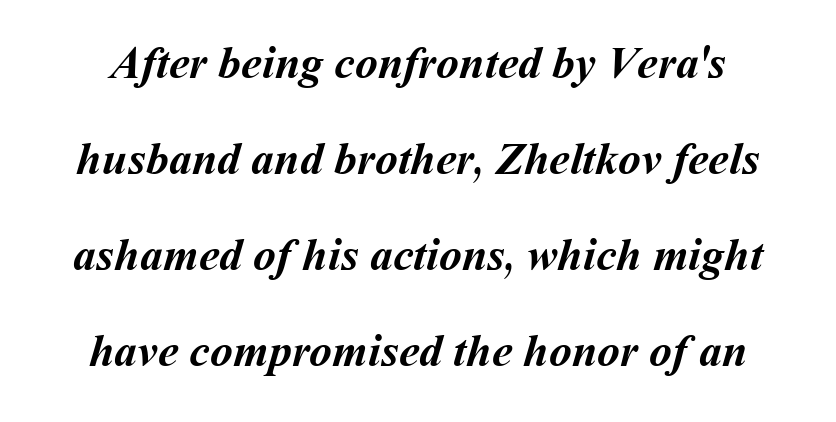
Beneath every word, the page is bare. On the weight axis this lands at bold, roughly 700. This sample uses plain, unmodified letter spacing. Looks like regular typesetting: each glyph gets only the width it needs.
